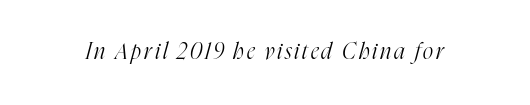
The image shows 22 px text type, italic (leaning right); set not underlined.
